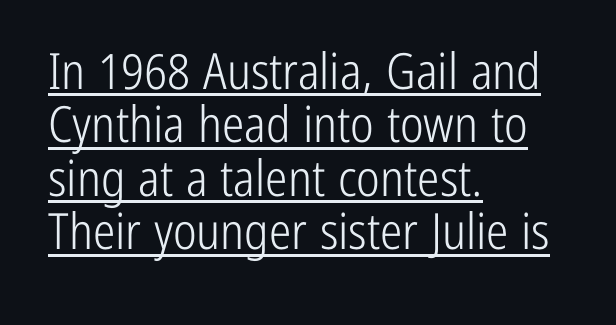
The image shows 50 px light, condensed sans-serif type, upright; set left-aligned, tight line spacing (1.07x), normal letter spacing, underlined; low stroke contrast and a medium x-height.
